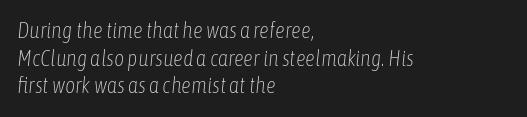
The image shows 22 px text type, italic (leaning right); set left-aligned, normal line spacing (1.26x), normal letter spacing, not underlined.
